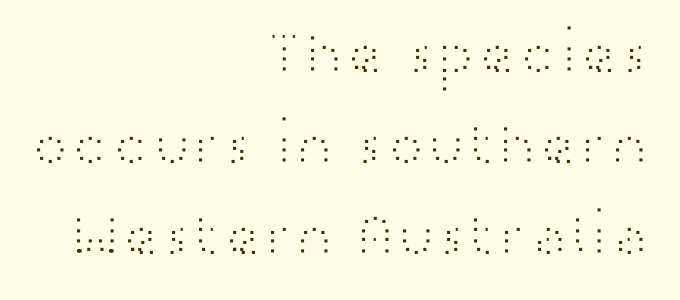
Unlike italic type, these characters show no tilt at all. Between one letter and the next there's only the usual sliver of space. Alignment: flush right. Is this a fixed-width face? No — the glyphs have proportional, varying widths. Think standard paragraph weight, or any step lighter than that. In terms of leading, this rendering sits right in the middle.
